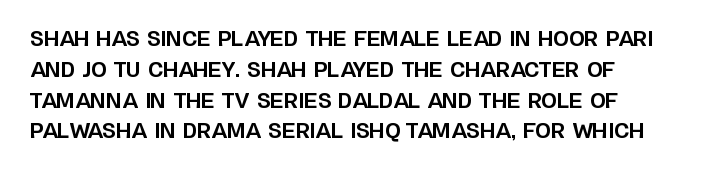
{"italic": "no", "bold": "yes", "underline": "no", "align": "left", "line_spacing": "normal", "line_spacing_ratio": 1.54, "letter_spacing": "normal", "letter_spacing_em": 0.0, "glyph_px": 20}
